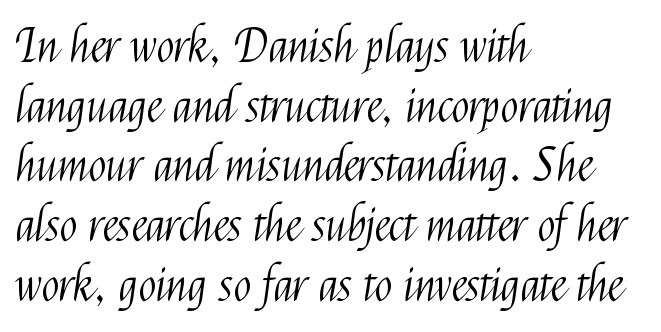
The image shows 47 px light, condensed sans-serif type; set left-aligned, normal line spacing (1.27x), normal letter spacing, not underlined; medium stroke contrast and a medium x-height.
